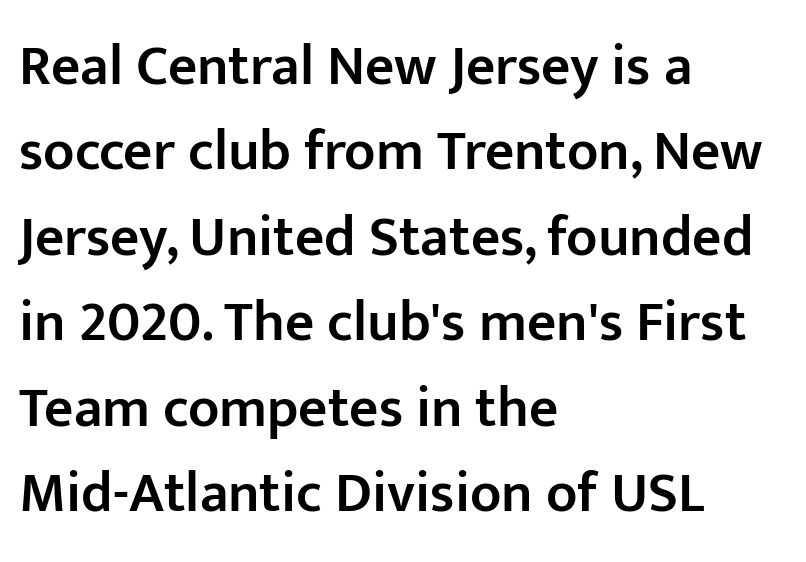
{"serif": "no", "italic": "no", "bold": "semi", "weight": "semibold", "width": "normal", "stroke_contrast": "low", "x_height": "medium", "monospaced": "no", "underline": "no", "align": "left", "line_spacing": "normal", "line_spacing_ratio": 1.5, "letter_spacing": "normal", "letter_spacing_em": 0.0, "glyph_px": 57}
